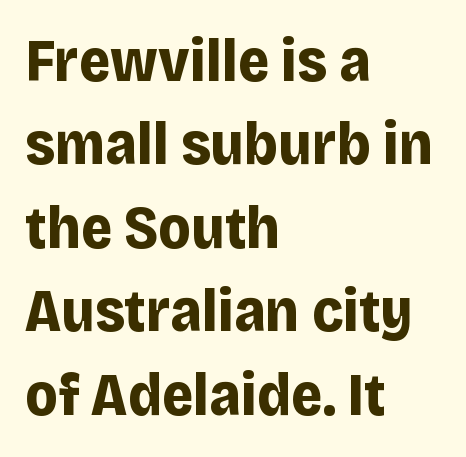
The image shows 60 px bold sans-serif type, upright; set left-aligned, normal line spacing (1.39x), normal letter spacing, not underlined; low stroke contrast and a large x-height.
